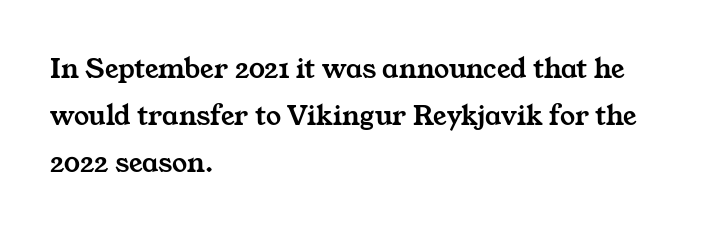
Q: Is the typeface a serif or a sans-serif typeface? A: Serif.
Q: Is the text underlined? A: No.
Q: How is the paragraph aligned? A: Left-aligned.
Q: Is the spacing between letters normal or unusually wide? A: Normal.
Q: Is the spacing between lines tight, normal or loose? A: Normal.
Q: Width (condensed, normal, or wide)? A: Wide.
Q: Stroke contrast? A: Medium.
Q: x-height? A: Medium.
Q: Monospaced? A: No.
